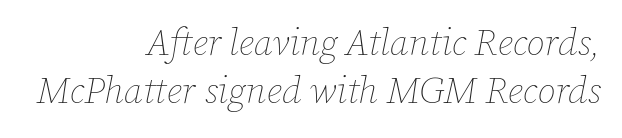
Q: Is the text bold? A: No.
Q: Is the text italic (slanted)? A: Yes, it leans right by about 12 degrees.
Q: Is the text underlined? A: No.
Q: How is the paragraph aligned? A: Right-aligned.
Q: Is the spacing between letters normal or unusually wide? A: Normal.
Q: Is the spacing between lines tight, normal or loose? A: Normal.
Q: Width (condensed, normal, or wide)? A: Normal.
Q: Stroke contrast? A: Low.
Q: x-height? A: Medium.
Q: Monospaced? A: No.
